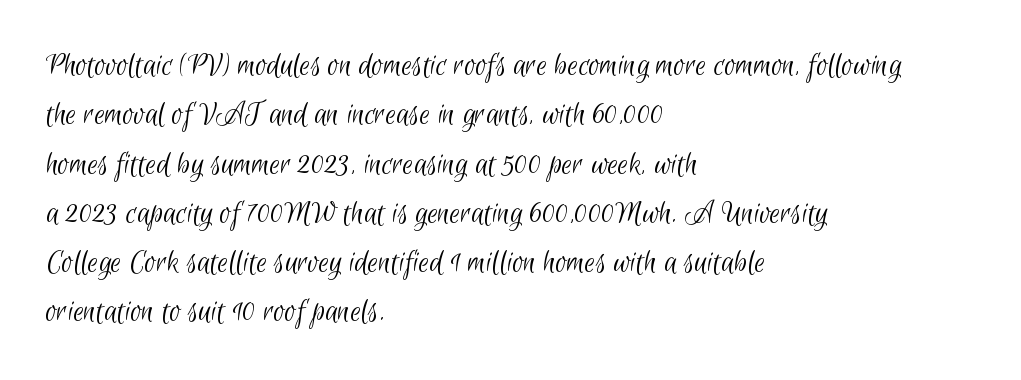
{"serif": "no", "bold": "no", "weight": "light", "width": "condensed", "stroke_contrast": "low", "x_height": "small", "monospaced": "no", "underline": "no", "align": "left", "line_spacing": "normal", "line_spacing_ratio": 1.45, "letter_spacing": "normal", "letter_spacing_em": 0.0, "glyph_px": 34}
